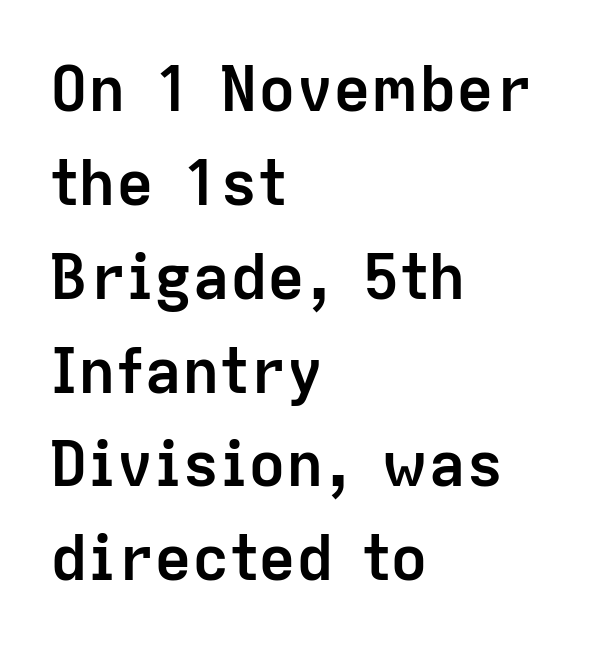
{"serif": "no", "italic": "no", "bold": "yes", "weight": "semibold", "width": "normal", "stroke_contrast": "low", "x_height": "medium", "monospaced": "no", "underline": "no", "align": "left", "line_spacing": "normal", "line_spacing_ratio": 1.49, "letter_spacing": "normal", "letter_spacing_em": 0.0, "glyph_px": 63}
